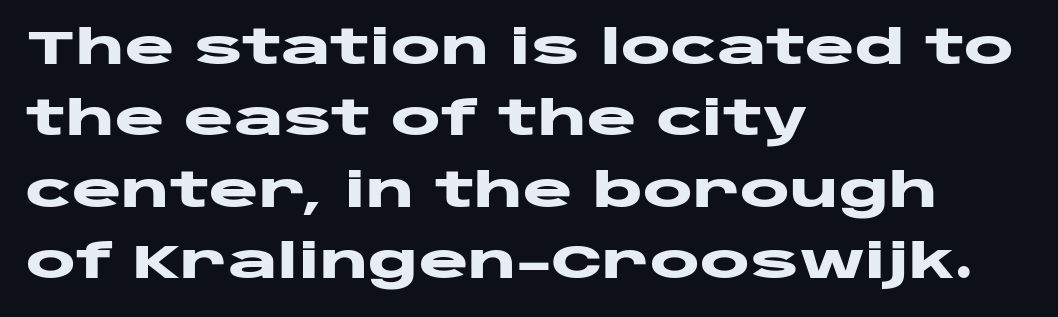
Regarding leading, the lines here are spaced in the standard way. Characters follow at the spacing the type designer built in. Varying glyph widths throughout — classic text-font behaviour. This rendering employs a face without finishing strokes, i.e., a sans-serif.
